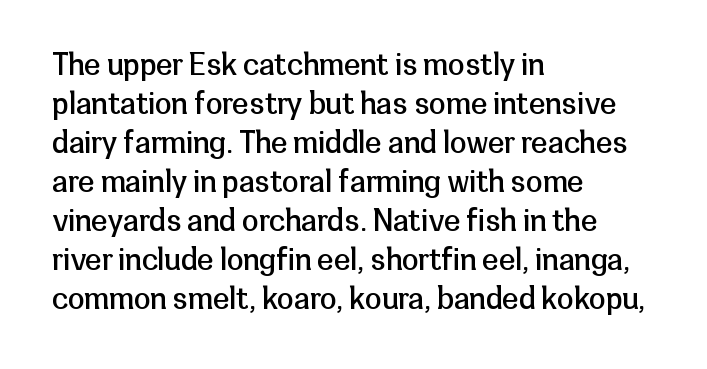
The image shows 30 px regular-weight sans-serif type, upright; set left-aligned, normal line spacing (1.3x), normal letter spacing, not underlined; low stroke contrast and a medium x-height.
